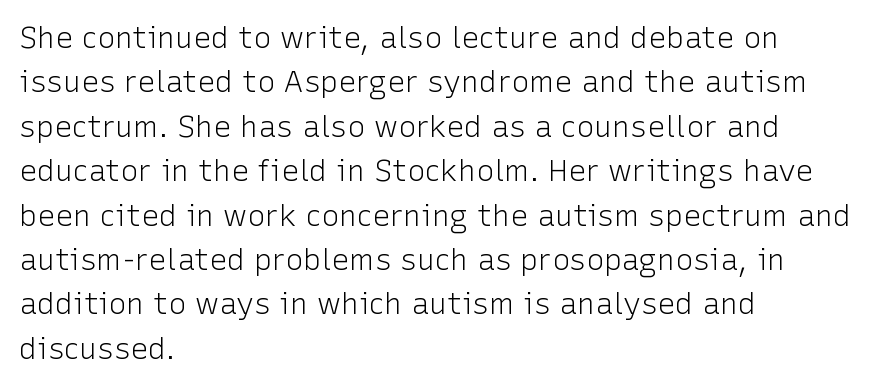
Check where the strokes stop: nothing finishes them off — pure sans. The rag falls on the right side of this text block. Posture: straight, roman, zero tilt. Bold? No — there's no thickening of the strokes. Each letter keeps its own natural width here, so spacing adapts to shape.
